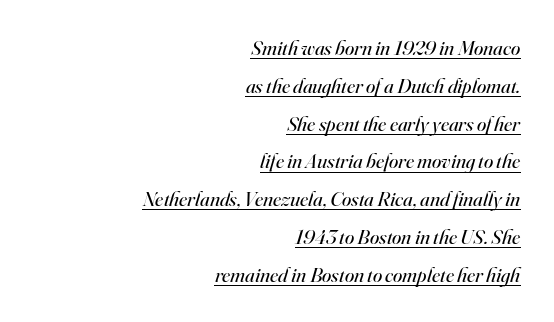
The image shows 21 px text type, italic (leaning right); set right-aligned, line spacing 1.8x, normal letter spacing, underlined.
